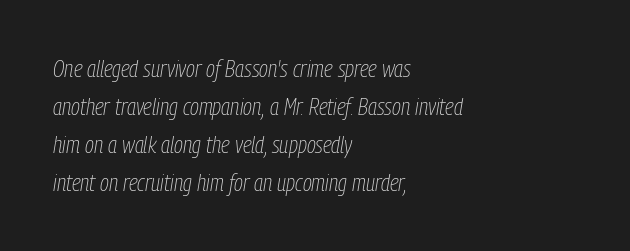
Layout note: lines flush left. Stems here are at most as thick as an everyday book face. The whole block is typeset with a tilt. These lines sit exactly where default settings would place them. Descenders hang freely into open space.
